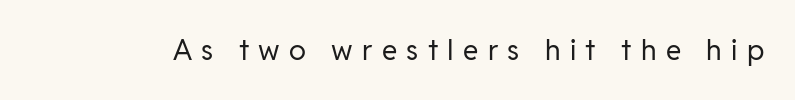
{"serif": "no", "italic": "no", "bold": "no", "weight": "regular", "width": "normal", "stroke_contrast": "low", "x_height": "medium", "monospaced": "no", "underline": "no", "letter_spacing": "wide", "letter_spacing_em": 0.33, "glyph_px": 28}
